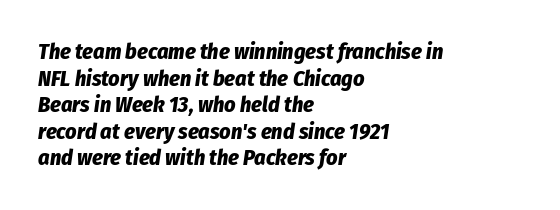
Descenders hang freely into open space. Observe the lean: these are italic letterforms. You could call the tracking neutral — neither tight nor loose. Bold? Absolutely — the strokes are thick and heavy.
